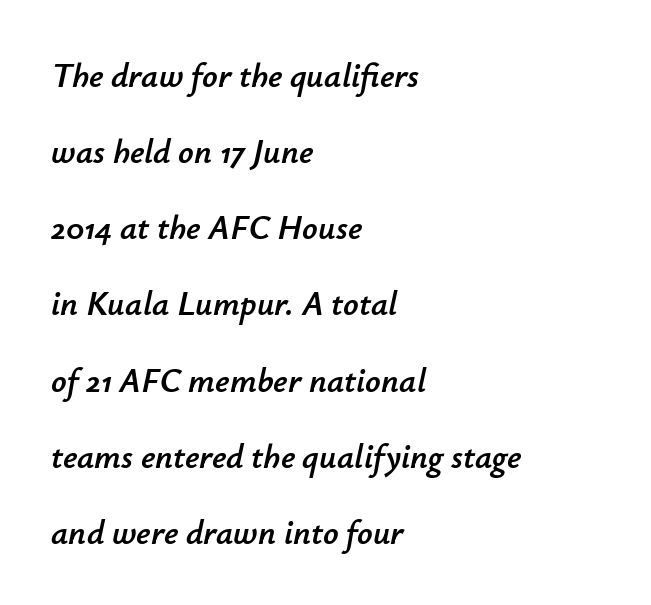
Q: Is the text italic (slanted)? A: Yes, it leans right by about 12 degrees.
Q: Is the text underlined? A: No.
Q: How is the paragraph aligned? A: Left-aligned.
Q: Is the spacing between letters normal or unusually wide? A: Normal.
Q: Is the spacing between lines tight, normal or loose? A: Loose.
Q: Width (condensed, normal, or wide)? A: Normal.
Q: Stroke contrast? A: Low.
Q: x-height? A: Small.
Q: Monospaced? A: No.
